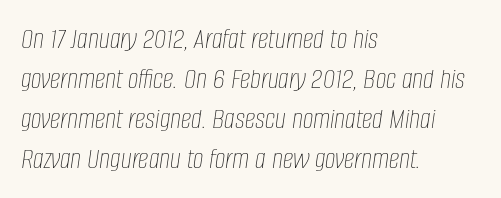
Inter-character spacing is left at the font's built-in metrics. A clean baseline with only descenders dipping below it. Is the block centered? No — it sits flush against the left margin. The lines sit at an ordinary, default distance from one another.
